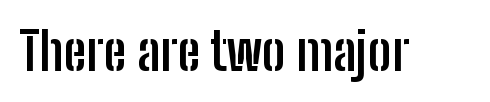
Q: Is the text bold? A: Yes.
Q: Is the text italic (slanted)? A: No, it is upright.
Q: Is the typeface a serif or a sans-serif typeface? A: Sans-serif.
Q: Is the text underlined? A: No.
Q: Is the spacing between letters normal or unusually wide? A: Normal.
Q: Width (condensed, normal, or wide)? A: Condensed.
Q: Stroke contrast? A: Low.
Q: x-height? A: Medium.
Q: Monospaced? A: No.
